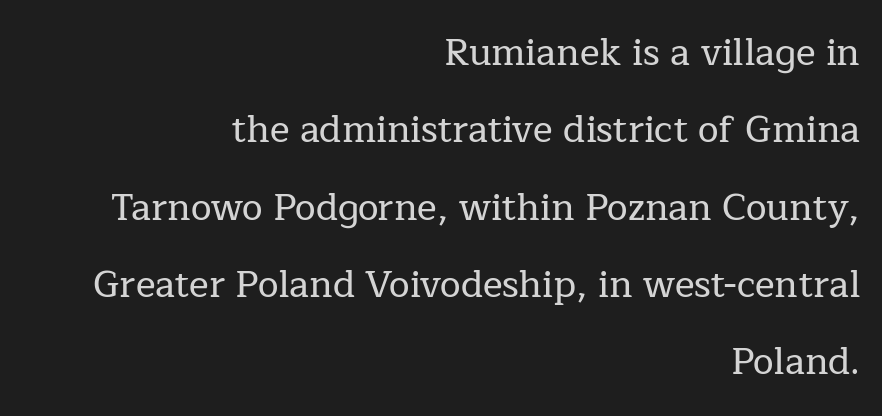
The image shows 37 px serif type, upright; set right-aligned, loose line spacing (2.09x), normal letter spacing, not underlined; low stroke contrast and a medium x-height.
